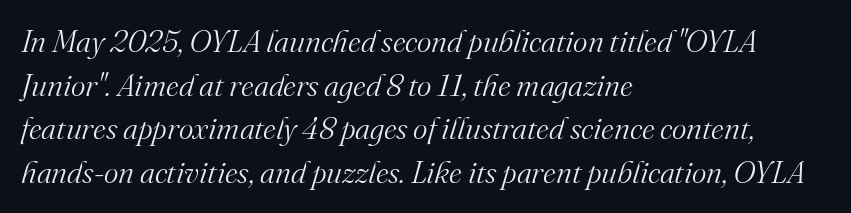
The image shows 31 px light serif type, italic (leaning right); set left-aligned, normal line spacing (1.41x), normal letter spacing, not underlined; medium stroke contrast and a small x-height.
